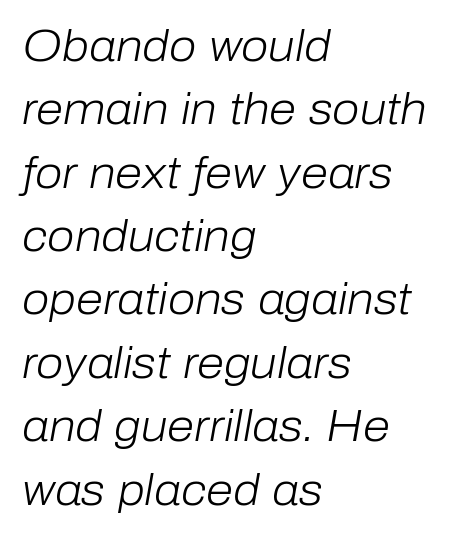
This is not heavy type; no bold has been used. Words appear dense and cohesive because spacing is normal. The lines in this sample share a left origin and differ only in where they stop. Leading: standard. Italic? Definitely — the glyphs are oblique.
